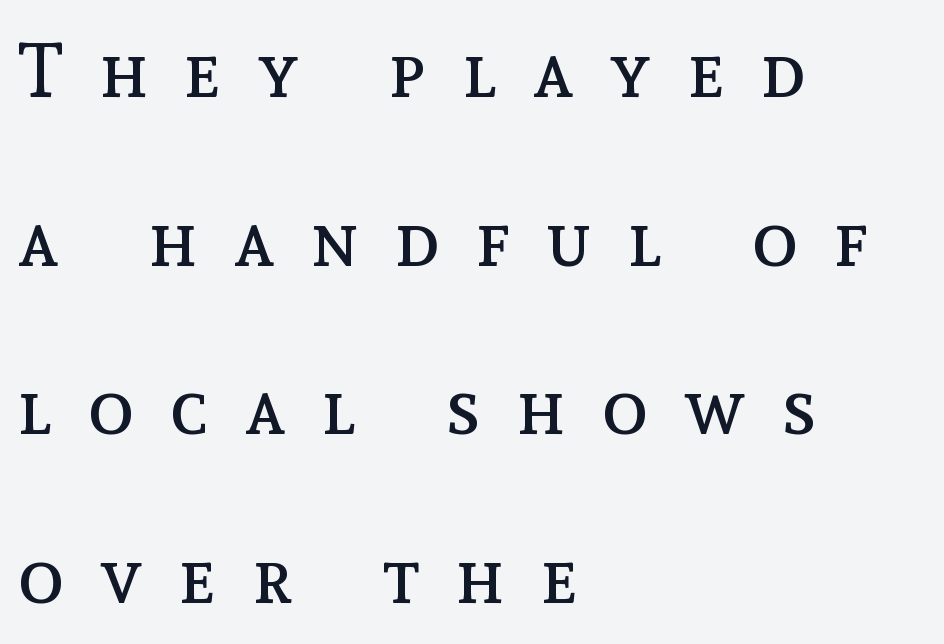
{"italic": "no", "bold": "no", "weight": "regular", "width": "normal", "x_height": "medium", "monospaced": "no", "underline": "no", "align": "left", "line_spacing": "loose", "line_spacing_ratio": 2.22, "letter_spacing": "wide", "letter_spacing_em": 0.48, "glyph_px": 76}
